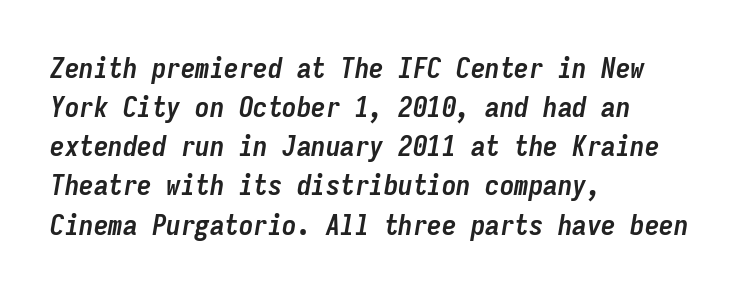
{"italic": "yes", "lean": "right", "slant_degrees": 9, "bold": "yes", "weight": "semibold", "width": "condensed", "stroke_contrast": "low", "x_height": "medium", "monospaced": "yes", "underline": "no", "align": "left", "line_spacing": "normal", "line_spacing_ratio": 1.35, "letter_spacing": "normal", "letter_spacing_em": 0.0, "glyph_px": 29}
